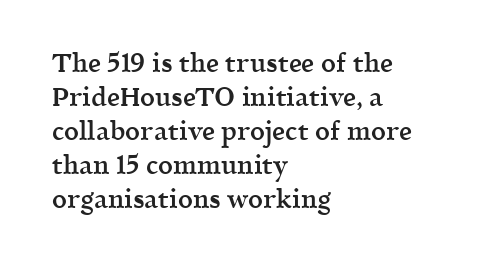
{"italic": "no", "bold": "semi", "underline": "no", "align": "left", "line_spacing": "normal", "line_spacing_ratio": 1.31, "letter_spacing": "normal", "letter_spacing_em": 0.0, "glyph_px": 26}
